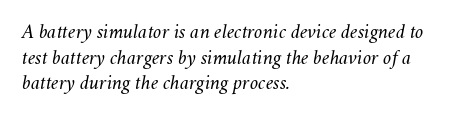
{"italic": "yes", "lean": "right", "slant_degrees": 11, "bold": "no", "underline": "no", "align": "left", "line_spacing_ratio": 1.22, "letter_spacing": "normal", "letter_spacing_em": 0.0, "glyph_px": 21}
